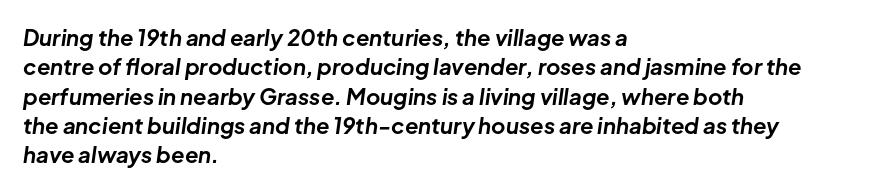
The image shows 22 px bold type, italic (leaning right); set left-aligned, normal line spacing (1.33x), normal letter spacing, not underlined.
